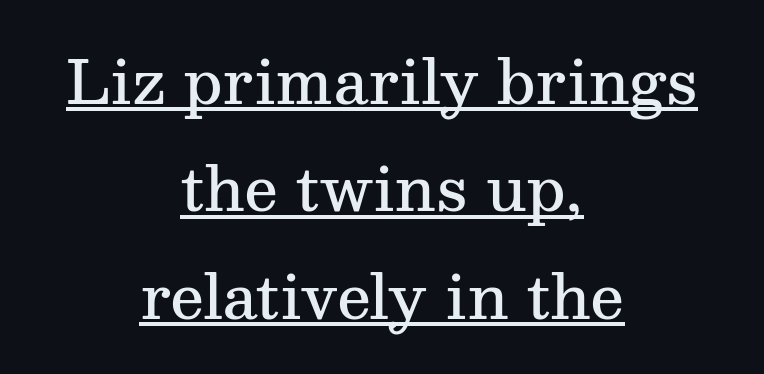
Students, this is semibold: more ink than regular, less than bold. Notice how a bar underscores the lettering throughout. Every stem runs plumb, perpendicular to the baseline. Note the varied advance widths — an 'i' is clearly narrower than an 'm'. Does the copy run flush right? No — it is centered line by line. These lines keep a tight, regular rhythm from letter to letter.
